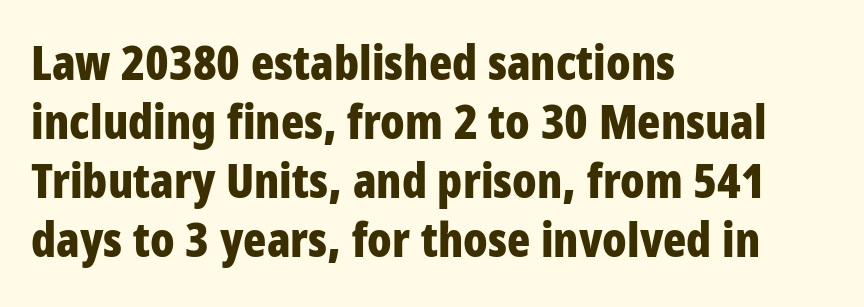
Here the designer chose a conventional face with non-uniform glyph widths. These lines are composed in type without serifs. Tracking here is standard; glyphs follow each other at the usual distance. Every character sits straight up, as roman type does. Each row of text sits above clean, open space.
